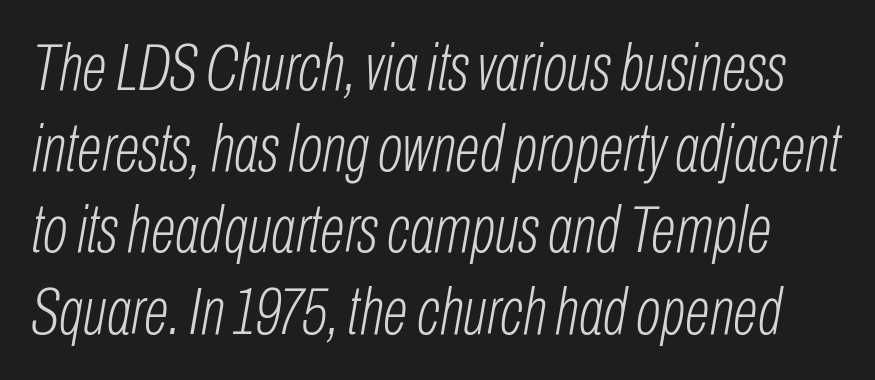
The image shows 66 px light, condensed type, italic (leaning right); set line spacing 1.23x, normal letter spacing, not underlined; low stroke contrast and a medium x-height.
